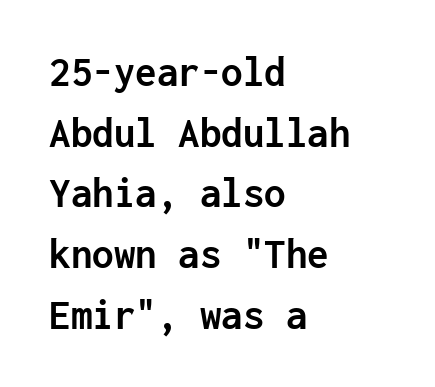
Monospaced: the letters line up in strict vertical columns. Posture: upright roman. Layout note: lines flush left. Font category for this specimen: sans-serif.
